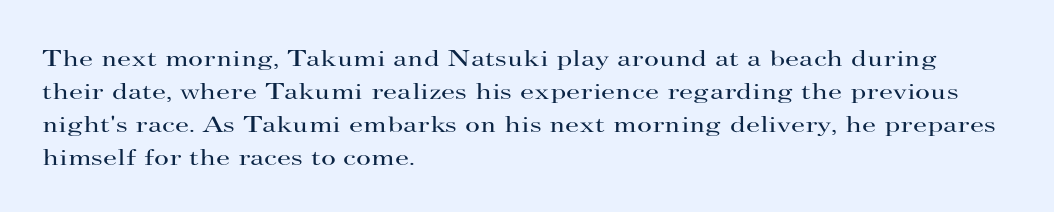
Honestly, the row spacing looks completely unremarkable. Caption: face not bold, strokes unweighted. Posture: vertical. This rendering features lettering with no underline. The setting favours the left margin, as ordinary paragraphs usually do.
